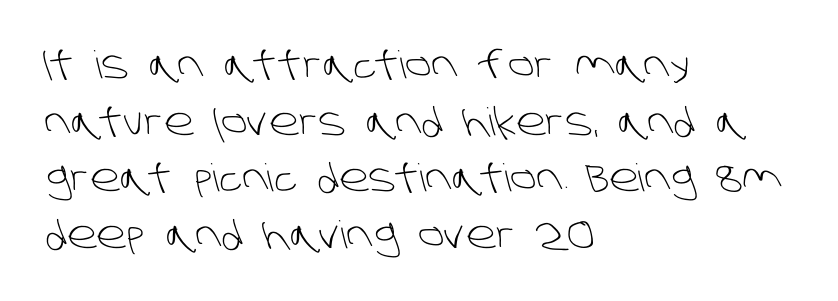
The image shows 38 px light sans-serif type; set left-aligned, normal line spacing (1.49x), normal letter spacing, not underlined; low stroke contrast and a large x-height.
